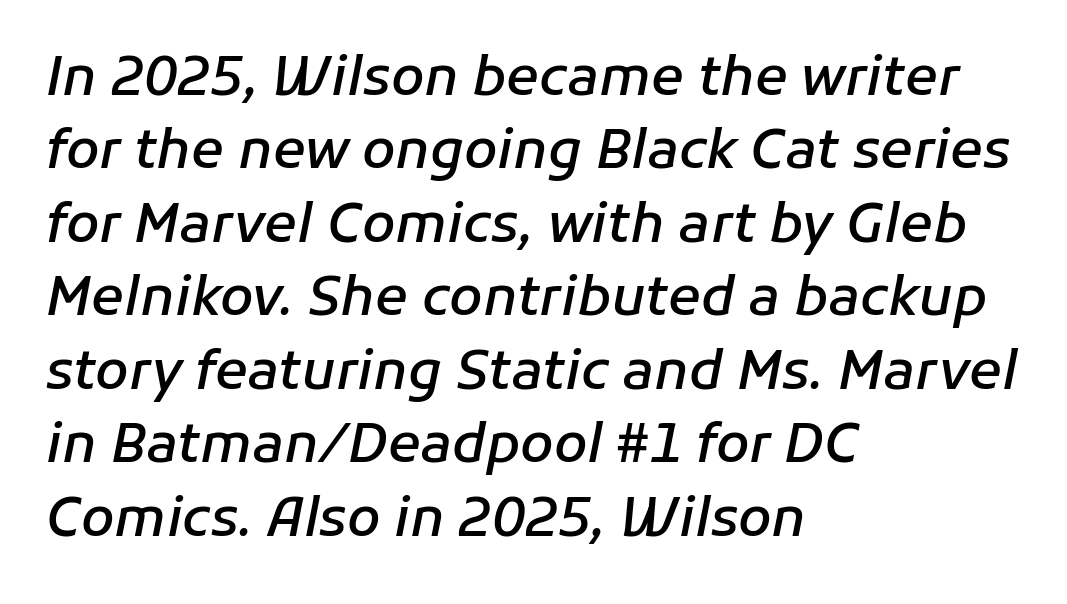
The image shows 54 px semibold type, italic (leaning right); set left-aligned, normal line spacing (1.36x), normal letter spacing, not underlined; low stroke contrast and a medium x-height.
